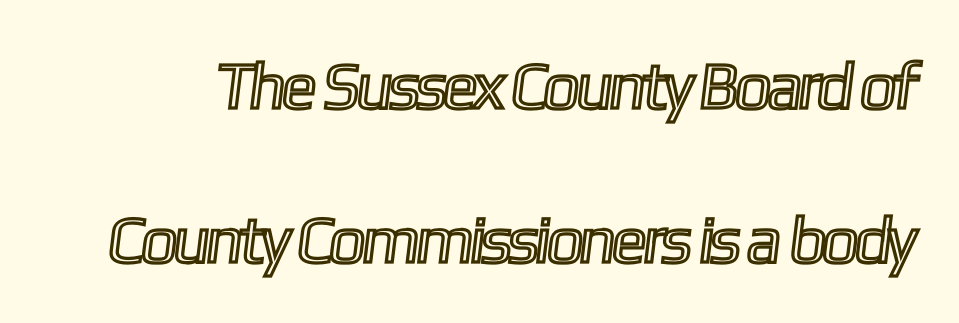
Q: Is the text underlined? A: No.
Q: Is the spacing between letters normal or unusually wide? A: Normal.
Q: Is the spacing between lines tight, normal or loose? A: Loose.
Q: Width (condensed, normal, or wide)? A: Condensed.
Q: x-height? A: Medium.
Q: Monospaced? A: No.
